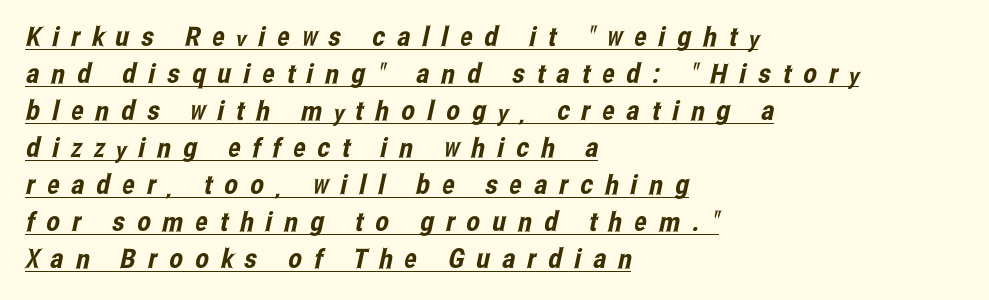
Q: Is the text underlined? A: Yes.
Q: How is the paragraph aligned? A: Left-aligned.
Q: Is the spacing between letters normal or unusually wide? A: Unusually wide.
Q: Is the spacing between lines tight, normal or loose? A: Normal.
